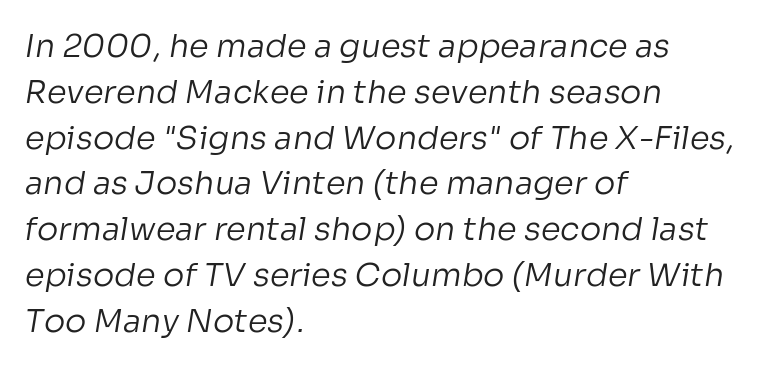
Q: Is the text bold? A: No.
Q: Is the typeface a serif or a sans-serif typeface? A: Sans-serif.
Q: Is the text underlined? A: No.
Q: How is the paragraph aligned? A: Left-aligned.
Q: Is the spacing between letters normal or unusually wide? A: Normal.
Q: Is the spacing between lines tight, normal or loose? A: Normal.
Q: Width (condensed, normal, or wide)? A: Normal.
Q: Stroke contrast? A: Low.
Q: x-height? A: Medium.
Q: Monospaced? A: No.
